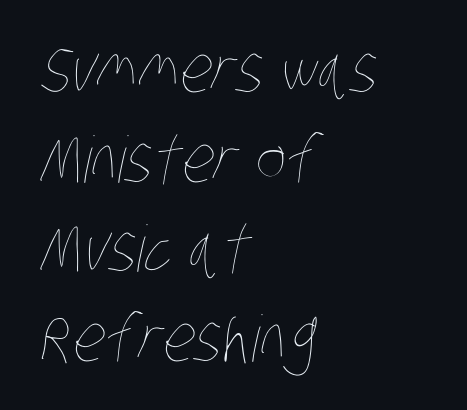
Rows of type keep a routine distance in the vertical direction. Where is the straight margin? On the left. Note the varied advance widths — an 'i' is clearly narrower than an 'm'. The tracking reads as untouched default to a designer's eye.
